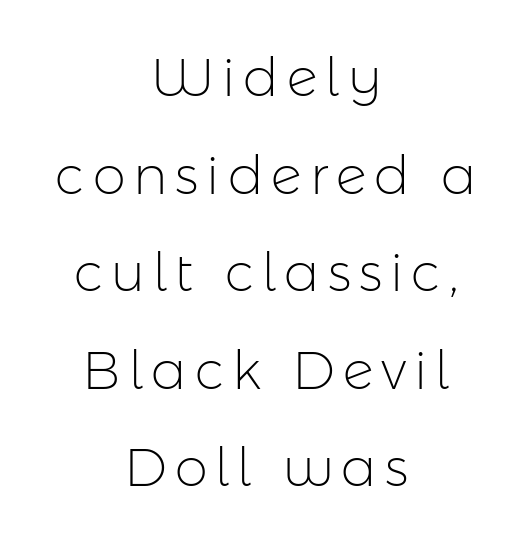
Q: Is the text bold? A: No.
Q: Is the text italic (slanted)? A: No, it is upright.
Q: Is the typeface a serif or a sans-serif typeface? A: Sans-serif.
Q: Is the text underlined? A: No.
Q: How is the paragraph aligned? A: Centered.
Q: Width (condensed, normal, or wide)? A: Normal.
Q: Stroke contrast? A: Low.
Q: x-height? A: Medium.
Q: Monospaced? A: No.
